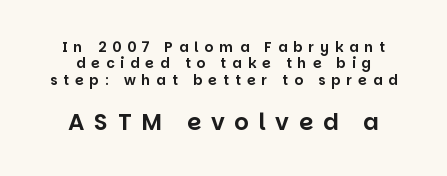
{"italic": "no", "underline": "no", "align": "center", "line_spacing_ratio": 1.17, "letter_spacing": "wide", "letter_spacing_em": 0.42, "larger_block": "second", "size_ratio": 1.64, "glyph_px": 23}
